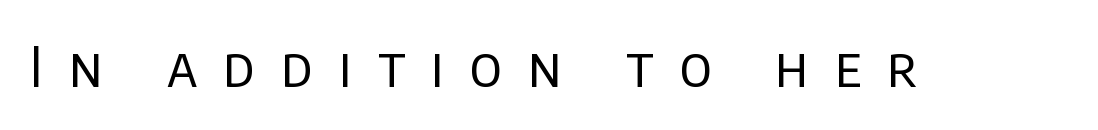
{"serif": "no", "italic": "no", "bold": "no", "weight": "regular", "width": "normal", "stroke_contrast": "low", "x_height": "large", "monospaced": "no", "underline": "no", "letter_spacing": "wide", "letter_spacing_em": 0.47, "glyph_px": 55}
